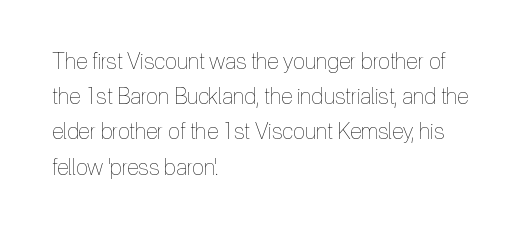
{"italic": "no", "bold": "no", "underline": "no", "align": "left", "line_spacing": "normal", "line_spacing_ratio": 1.6, "letter_spacing": "normal", "letter_spacing_em": 0.0, "glyph_px": 22}
